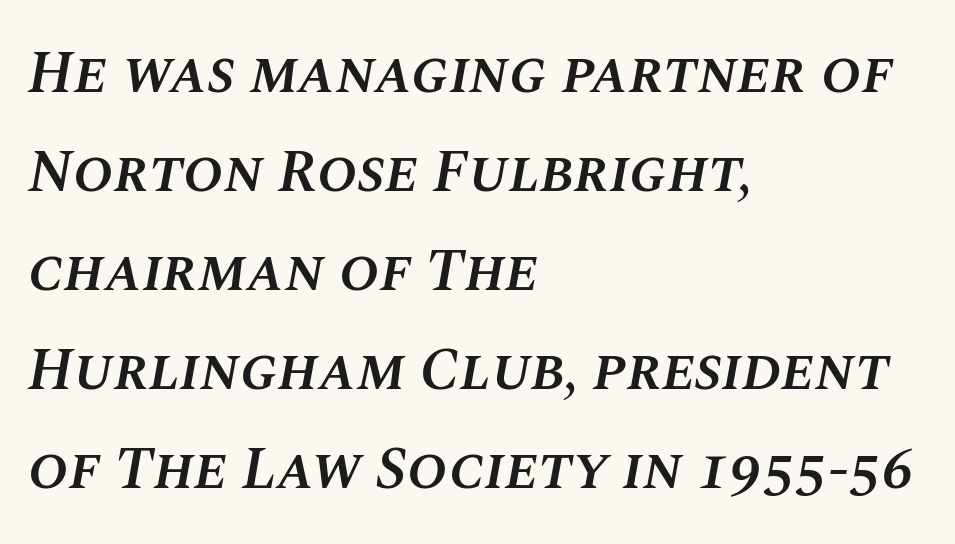
The image shows 60 px semibold type, italic (leaning right); set left-aligned, normal line spacing (1.65x), normal letter spacing, not underlined; medium stroke contrast and a large x-height.
